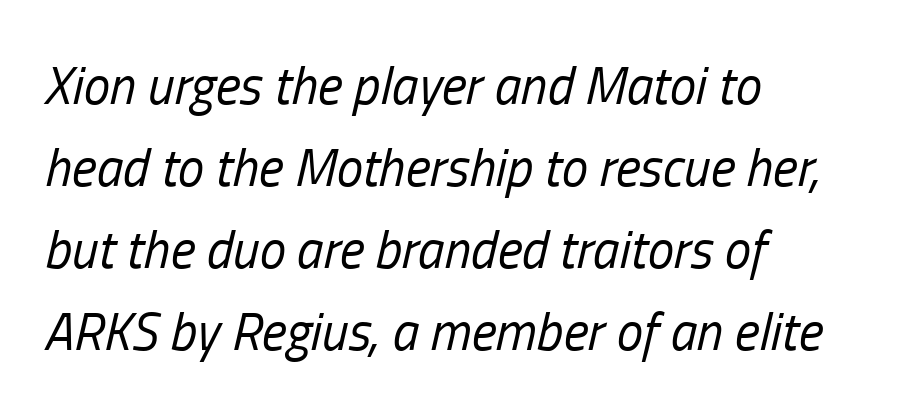
The image shows 53 px regular-weight, condensed type, italic (leaning right); set left-aligned, normal line spacing (1.55x), normal letter spacing, not underlined; low stroke contrast and a medium x-height.
